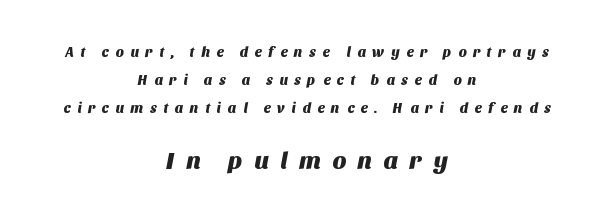
If you measured baseline to baseline, you'd find a long distance. Letter spacing: wide. The lines are quadded center. The rendering enlarges the type as you move from the upper chunk to the lower. Bare-footed words on every line.
